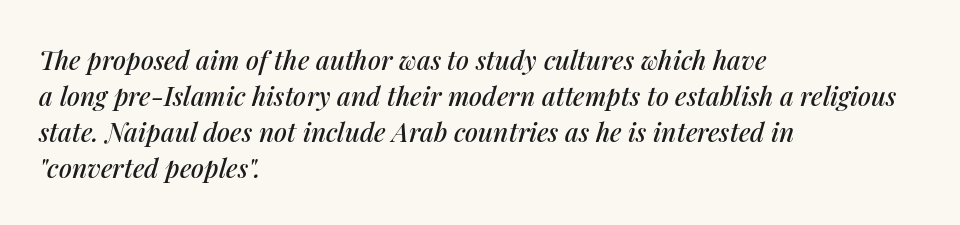
Q: Is the text italic (slanted)? A: Yes, it leans right by about 14 degrees.
Q: Is the text underlined? A: No.
Q: How is the paragraph aligned? A: Left-aligned.
Q: Is the spacing between letters normal or unusually wide? A: Normal.
Q: Is the spacing between lines tight, normal or loose? A: Normal.
